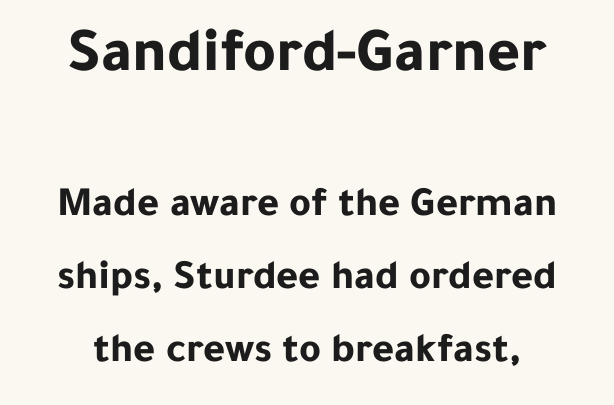
{"serif": "no", "italic": "no", "bold": "yes", "weight": "bold", "width": "normal", "stroke_contrast": "low", "x_height": "medium", "monospaced": "no", "underline": "no", "line_spacing_ratio": 1.73, "letter_spacing": "normal", "letter_spacing_em": 0.0, "larger_block": "first", "size_ratio": 1.5, "glyph_px": 63}
